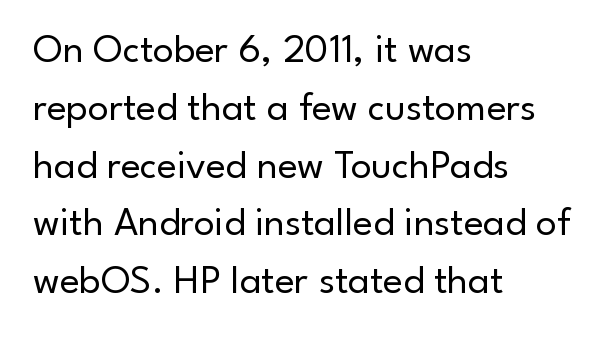
{"serif": "no", "italic": "no", "bold": "no", "weight": "regular", "width": "normal", "stroke_contrast": "low", "x_height": "small", "monospaced": "no", "underline": "no", "align": "left", "line_spacing": "normal", "line_spacing_ratio": 1.41, "letter_spacing": "normal", "letter_spacing_em": 0.0, "glyph_px": 41}
